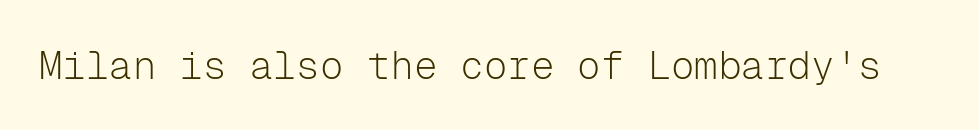
Q: Is the text bold? A: No.
Q: Is the text italic (slanted)? A: No, it is upright.
Q: Is the typeface a serif or a sans-serif typeface? A: Sans-serif.
Q: Is the text underlined? A: No.
Q: Is the spacing between letters normal or unusually wide? A: Normal.
Q: Width (condensed, normal, or wide)? A: Normal.
Q: Stroke contrast? A: Low.
Q: x-height? A: Medium.
Q: Monospaced? A: Yes.
